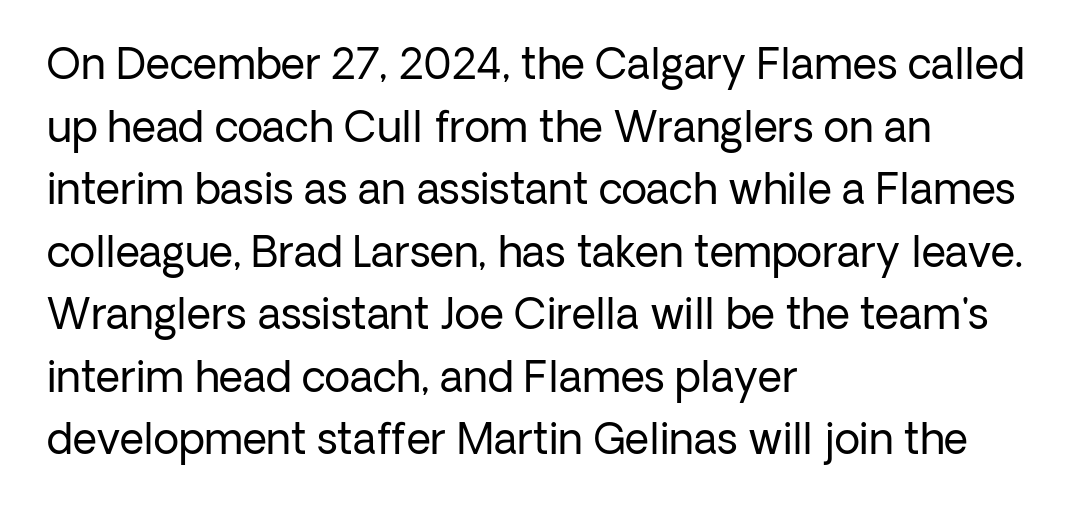
Q: Is the text bold? A: No.
Q: Is the text italic (slanted)? A: No, it is upright.
Q: Is the typeface a serif or a sans-serif typeface? A: Sans-serif.
Q: Is the text underlined? A: No.
Q: How is the paragraph aligned? A: Left-aligned.
Q: Is the spacing between letters normal or unusually wide? A: Normal.
Q: Is the spacing between lines tight, normal or loose? A: Normal.
Q: Width (condensed, normal, or wide)? A: Normal.
Q: Stroke contrast? A: Low.
Q: x-height? A: Medium.
Q: Monospaced? A: No.
